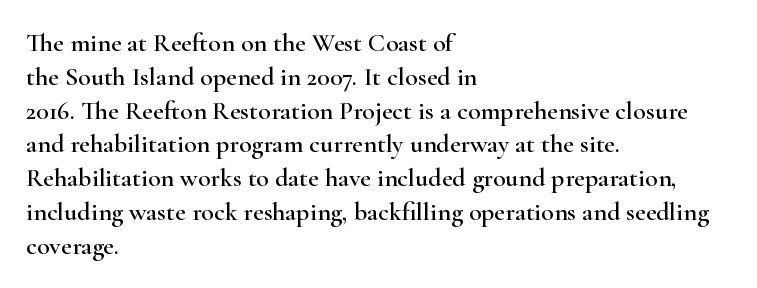
The image shows 26 px text type, upright; set left-aligned, normal line spacing (1.3x), normal letter spacing, not underlined.
